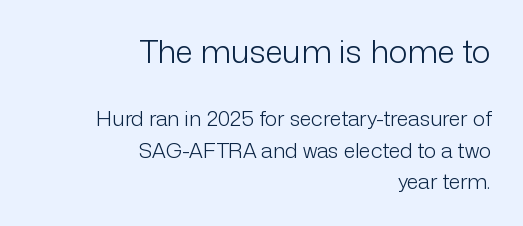
{"serif": "no", "italic": "no", "bold": "no", "weight": "light", "width": "normal", "stroke_contrast": "low", "x_height": "medium", "monospaced": "no", "underline": "no", "align": "right", "line_spacing": "normal", "line_spacing_ratio": 1.49, "letter_spacing": "normal", "letter_spacing_em": 0.0, "larger_block": "first", "size_ratio": 1.52, "glyph_px": 32}
